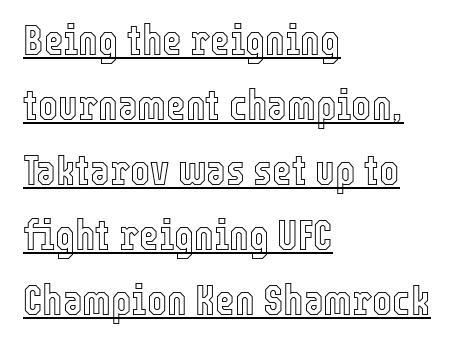
Beneath each row of characters lies a ruled line. You can tell it's not italic because the verticals are truly vertical. Nobody touched the tracking dial on this one. The face used here is proportionally spaced, like ordinary book or web type. The compositor pushed each line to the left boundary.
